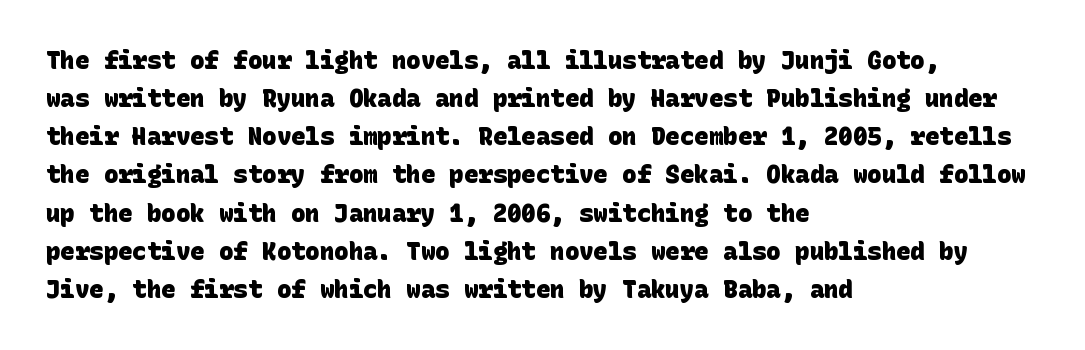
{"bold": "yes", "underline": "no", "align": "left", "line_spacing": "normal", "line_spacing_ratio": 1.59, "letter_spacing": "normal", "letter_spacing_em": 0.0, "glyph_px": 24}
